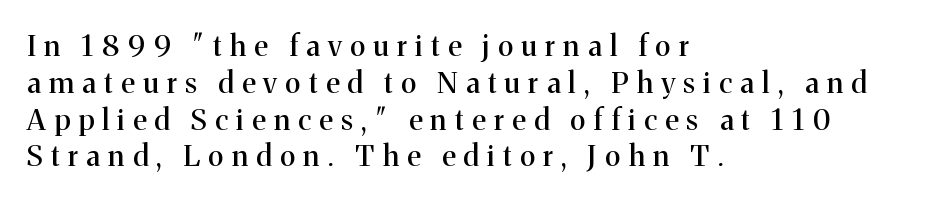
Inter-character spacing is expanded well beyond the font's built-in metrics. Posture: straight, roman, zero tilt. Honestly, there is no underline to notice here at all. Rows of type keep a routine distance in the vertical direction. The passage shown is typeset with a serif family.
